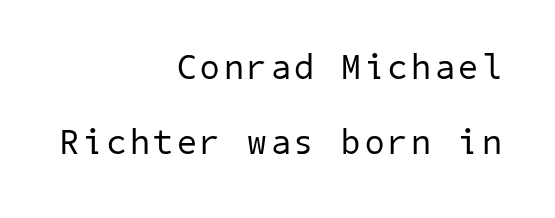
The image shows 35 px regular-weight sans-serif type; set right-aligned, loose line spacing (2.15x), not underlined; low stroke contrast and a medium x-height.
